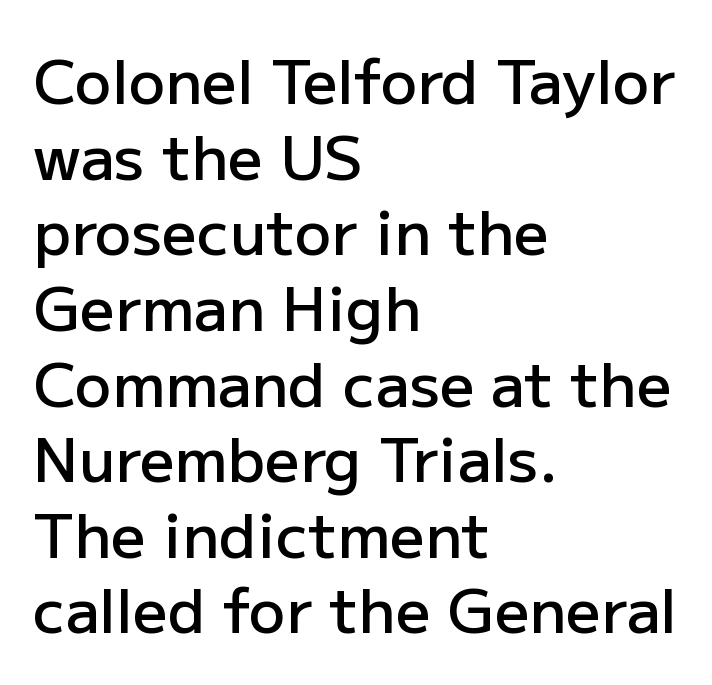
Firm but not heavy-handed strokes: this text is semibold. Compared with a centered layout, this one pins lines to the left instead. Spacing verdict: proportional, widths tailored to each character. No extra tracking has been applied to these lines. The axis of the letterforms is exactly vertical. Check under the words: just untouched page.
